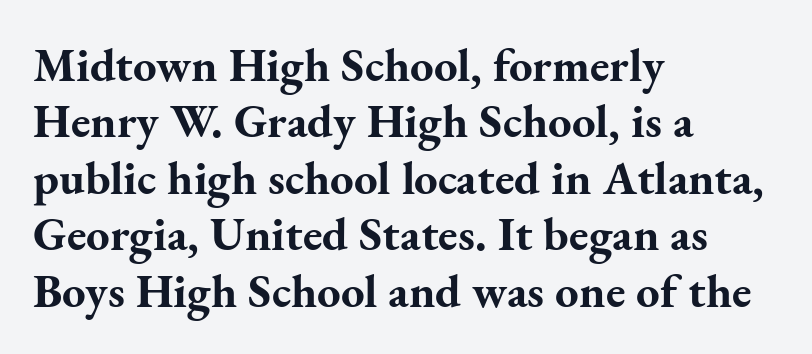
Just letters on the line, the space beneath them empty. Small tapered or slab feet sit at the stroke ends, so this counts as serif. These lines are rendered in a variable-pitch font. Tracking here is standard; glyphs follow each other at the usual distance.
